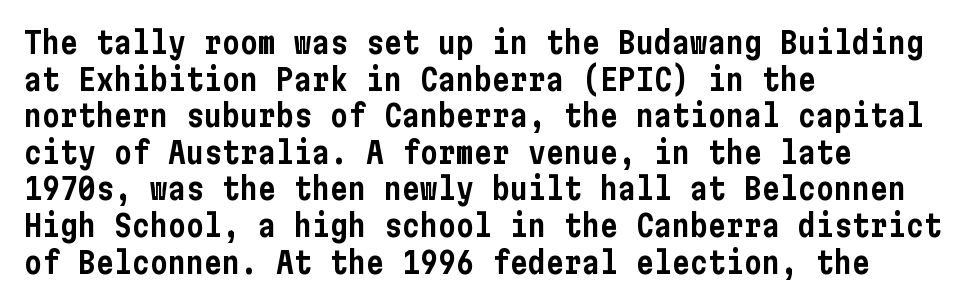
The words here are not underlined. The axis of the letterforms is exactly vertical. Leftover space on each line is placed entirely after the last word. The type family on display is of the sans-serif kind.
